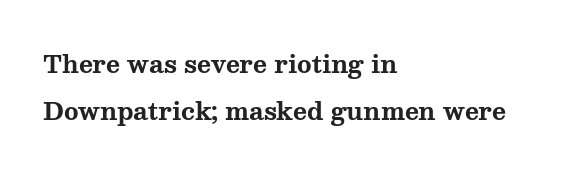
The paragraph shown leans on its left margin. A full-strength bold gives these letters their thick strokes. These lines keep a tight, regular rhythm from letter to letter. What's the leading like? Stretched, with rows far apart. No italicization has been applied; the sample stays upright. Bare-footed words on every line.
